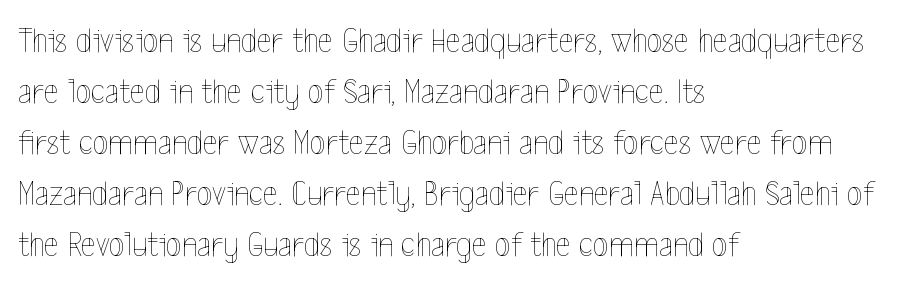
The image shows 36 px thin, condensed type, upright; set left-aligned, normal line spacing (1.42x), normal letter spacing, not underlined; a medium x-height.
